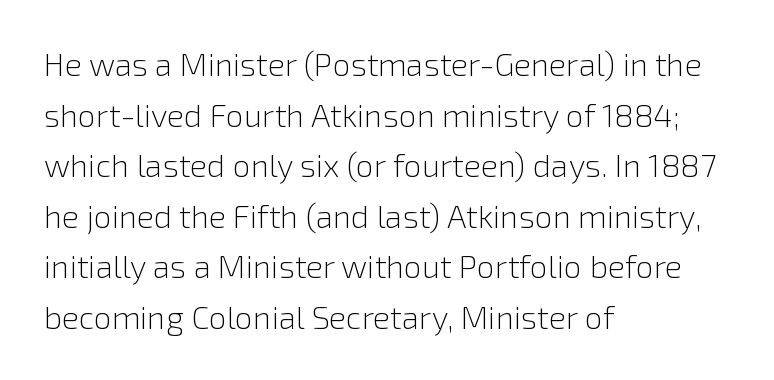
The image shows 32 px light sans-serif type, upright; set left-aligned, normal line spacing (1.58x), normal letter spacing, not underlined; a medium x-height.
